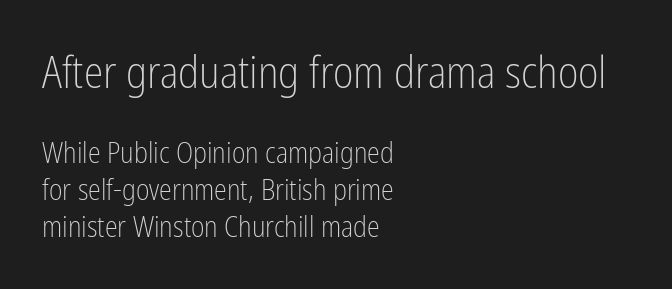
No extra tracking has been applied to these lines. Nobody drew a line under any word here. Is there much room between lines? A standard amount, neither cramped nor airy. The typesetter chose a ragged-right arrangement here. Two sizes are in play, and the larger belongs to the first block. I'd call this a sans setting — the letters go barefoot.
